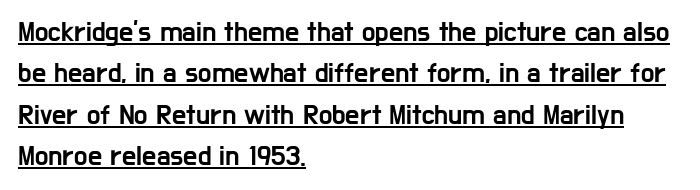
The image shows 28 px condensed sans-serif type, upright; set left-aligned, normal line spacing (1.48x), normal letter spacing, underlined; low stroke contrast and a medium x-height.
